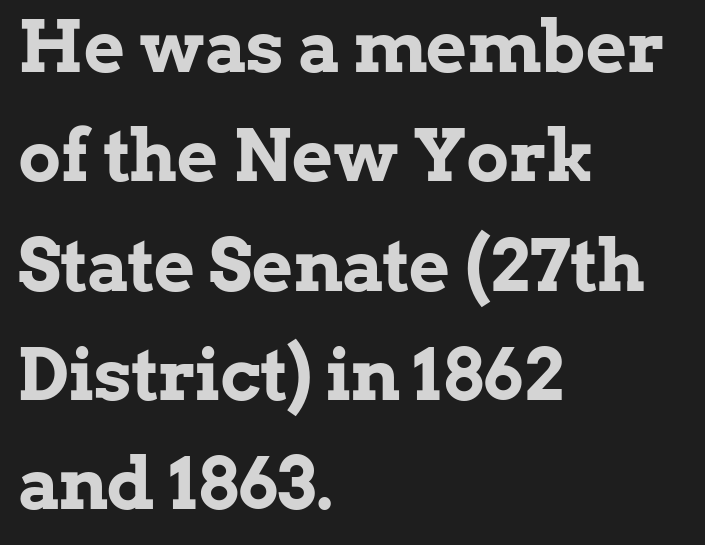
The image shows 71 px bold serif type, upright; set left-aligned, normal line spacing (1.54x), normal letter spacing, not underlined; low stroke contrast and a medium x-height.
